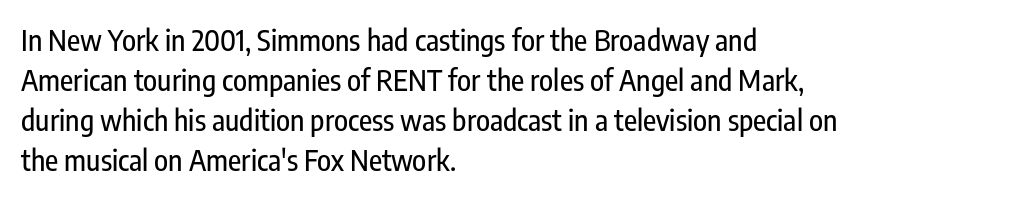
The image shows 29 px condensed sans-serif type, upright; set left-aligned, normal line spacing (1.38x), normal letter spacing, not underlined; low stroke contrast and a medium x-height.
